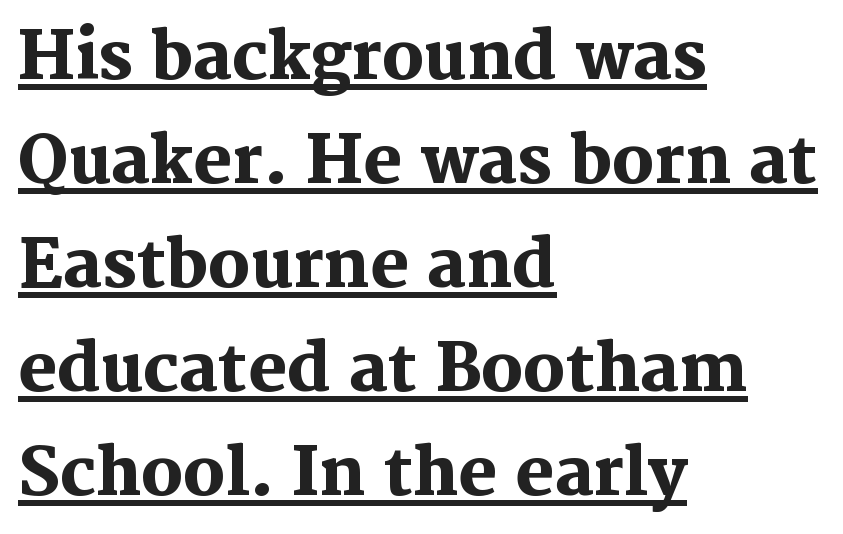
Q: Is the text bold? A: Yes.
Q: Is the text italic (slanted)? A: No, it is upright.
Q: Is the typeface a serif or a sans-serif typeface? A: Serif.
Q: Is the text underlined? A: Yes.
Q: How is the paragraph aligned? A: Left-aligned.
Q: Is the spacing between letters normal or unusually wide? A: Normal.
Q: Is the spacing between lines tight, normal or loose? A: Normal.
Q: Width (condensed, normal, or wide)? A: Normal.
Q: Stroke contrast? A: Medium.
Q: x-height? A: Medium.
Q: Monospaced? A: No.
